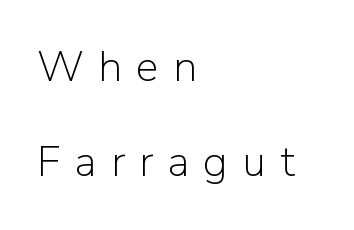
Q: Is the text bold? A: No.
Q: Is the text italic (slanted)? A: No, it is upright.
Q: Is the typeface a serif or a sans-serif typeface? A: Sans-serif.
Q: Is the text underlined? A: No.
Q: How is the paragraph aligned? A: Left-aligned.
Q: Is the spacing between letters normal or unusually wide? A: Unusually wide.
Q: Is the spacing between lines tight, normal or loose? A: Loose.
Q: Width (condensed, normal, or wide)? A: Normal.
Q: Stroke contrast? A: Low.
Q: x-height? A: Medium.
Q: Monospaced? A: No.
